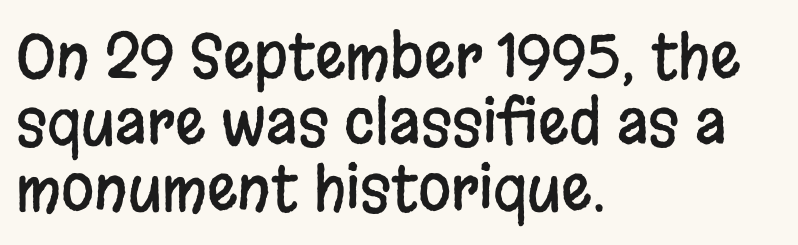
This rendering leaves character spacing at its baseline value. A typesetter would label this face a sans. In terms of leading, this rendering errs on the cramped side. No italicization has been applied; the sample stays upright.
